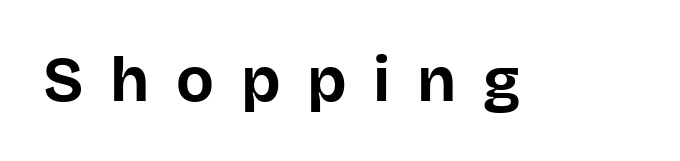
The image shows 62 px bold sans-serif type, upright; set unusually wide letter spacing (+0.43 em), not underlined; low stroke contrast and a large x-height.
